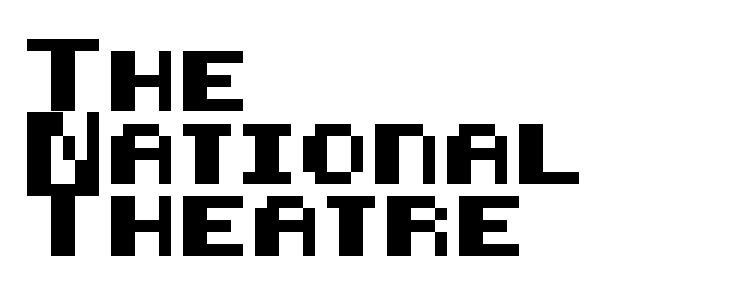
{"serif": "no", "italic": "no", "width": "normal", "stroke_contrast": "medium", "x_height": "large", "underline": "no", "align": "left", "line_spacing_ratio": 1.21, "letter_spacing": "normal", "letter_spacing_em": 0.0, "glyph_px": 60}
